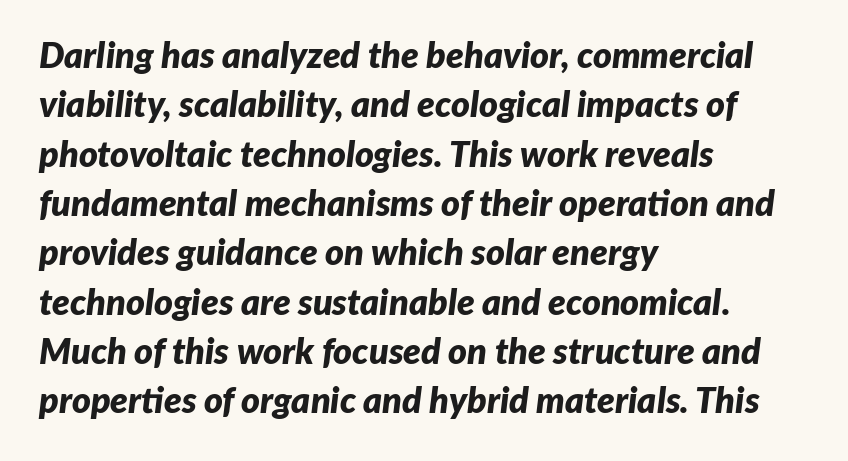
Q: Is the text bold? A: Yes.
Q: Is the text italic (slanted)? A: Yes, it leans right by about 7 degrees.
Q: Is the text underlined? A: No.
Q: How is the paragraph aligned? A: Left-aligned.
Q: Is the spacing between letters normal or unusually wide? A: Normal.
Q: Is the spacing between lines tight, normal or loose? A: Normal.
Q: Width (condensed, normal, or wide)? A: Normal.
Q: Stroke contrast? A: Low.
Q: x-height? A: Medium.
Q: Monospaced? A: No.
